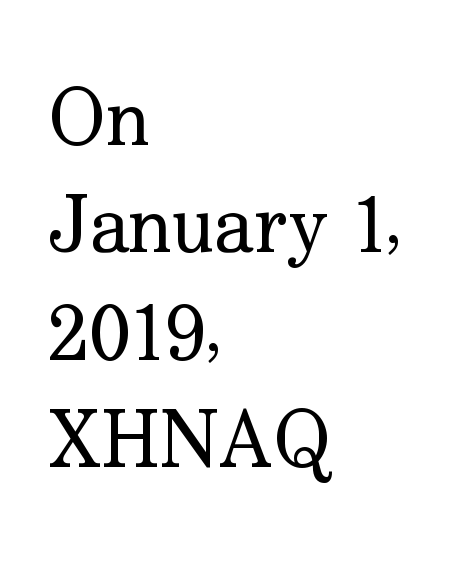
Q: Is the text bold? A: No.
Q: Is the text italic (slanted)? A: No, it is upright.
Q: Is the typeface a serif or a sans-serif typeface? A: Serif.
Q: Is the text underlined? A: No.
Q: How is the paragraph aligned? A: Left-aligned.
Q: Is the spacing between letters normal or unusually wide? A: Normal.
Q: Is the spacing between lines tight, normal or loose? A: Normal.
Q: Width (condensed, normal, or wide)? A: Normal.
Q: Stroke contrast? A: Low.
Q: x-height? A: Small.
Q: Monospaced? A: No.
